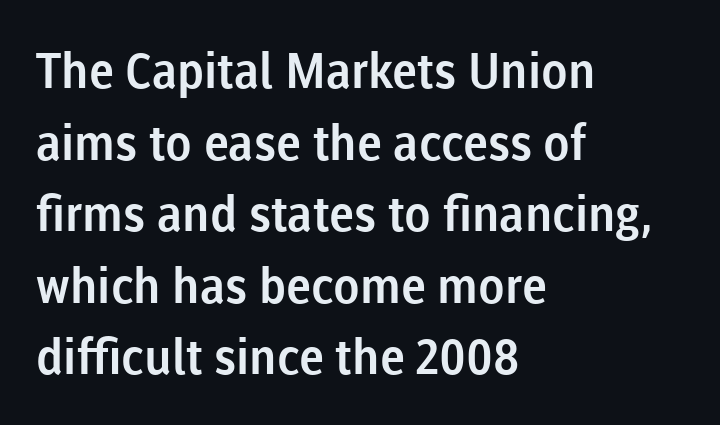
{"serif": "no", "italic": "no", "width": "normal", "stroke_contrast": "low", "x_height": "medium", "monospaced": "no", "underline": "no", "align": "left", "line_spacing": "normal", "line_spacing_ratio": 1.46, "letter_spacing": "normal", "letter_spacing_em": 0.0, "glyph_px": 49}
